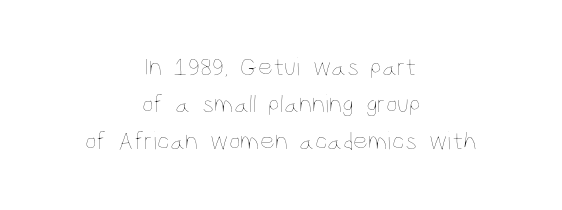
The image shows 26 px text type, upright; set centered, normal line spacing (1.43x), normal letter spacing, not underlined.
